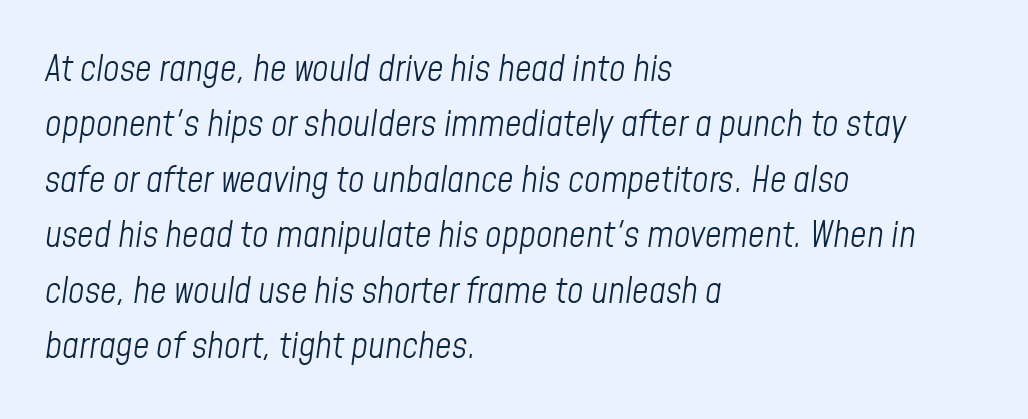
The image shows 36 px light, condensed type, italic (leaning right); set left-aligned, normal line spacing (1.54x), normal letter spacing, not underlined; low stroke contrast and a medium x-height.
